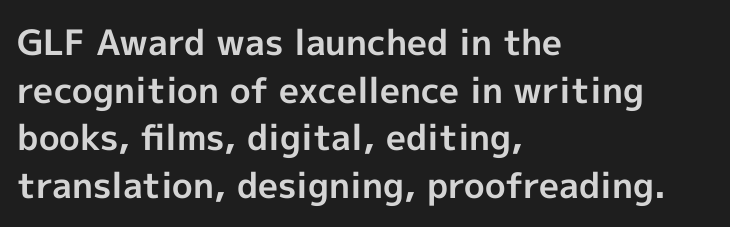
{"serif": "no", "italic": "no", "bold": "yes", "weight": "bold", "width": "normal", "x_height": "medium", "monospaced": "no", "underline": "no", "align": "left", "line_spacing": "normal", "line_spacing_ratio": 1.36, "letter_spacing": "normal", "letter_spacing_em": 0.0, "glyph_px": 35}
